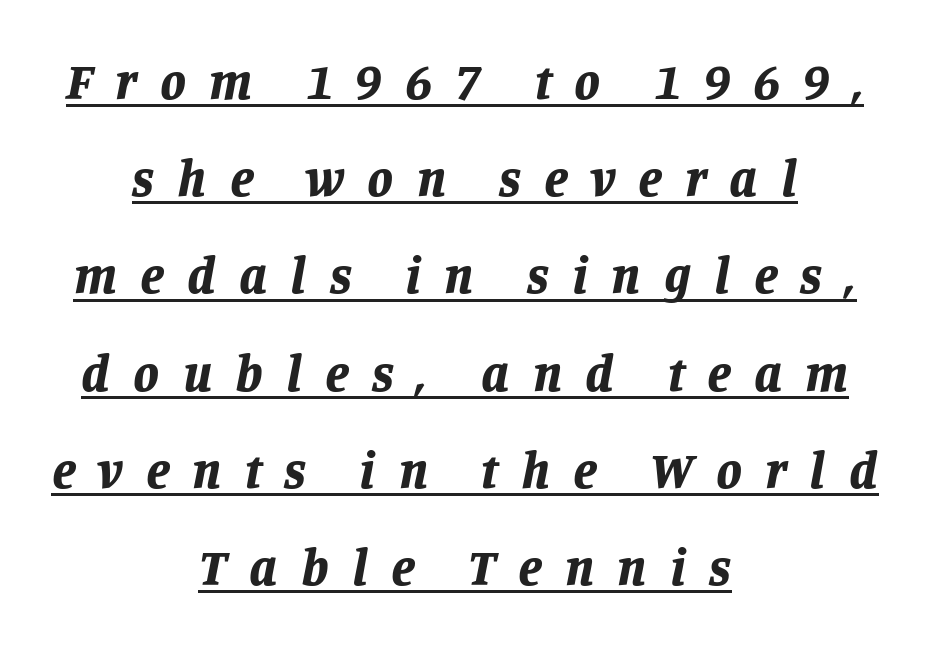
The image shows 52 px bold type, italic (leaning right); set centered, line spacing 1.87x, unusually wide letter spacing (+0.44 em), underlined; low stroke contrast and a large x-height.
